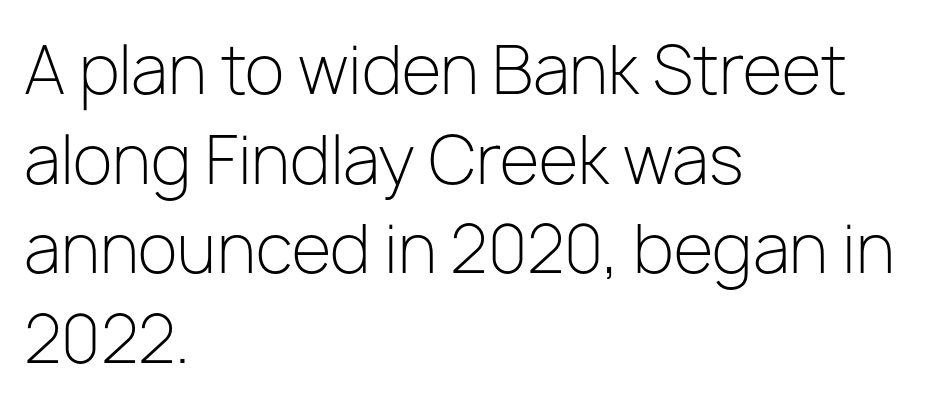
Posture: vertical. The passage is arranged the way most books set body copy — flush left. Standard letterfit; no display-style spreading of the glyphs. Note the varied advance widths — an 'i' is clearly narrower than an 'm'.
